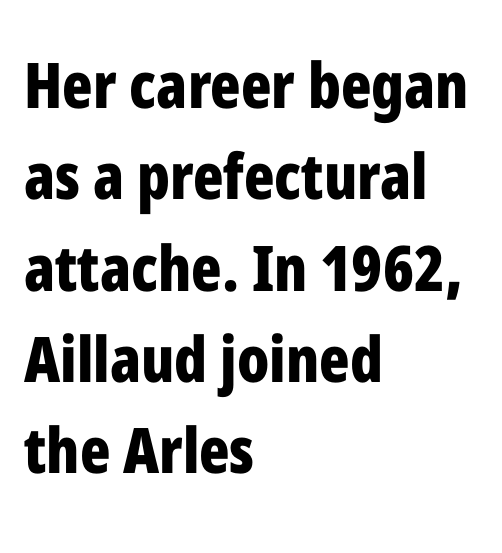
The image shows 63 px bold, condensed sans-serif type, upright; set left-aligned, normal line spacing (1.45x), normal letter spacing, not underlined; low stroke contrast and a medium x-height.
